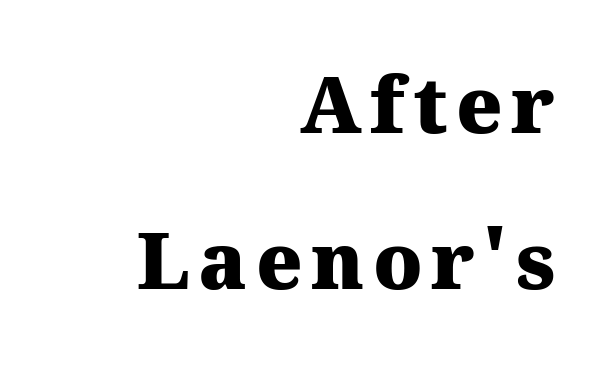
Proportional: the letters do not fall into vertical columns. The baseline area is clear. Nope, not italic — everything's standing straight. Line spacing here is loose. Small tapered or slab feet sit at the stroke ends, so this counts as serif.
